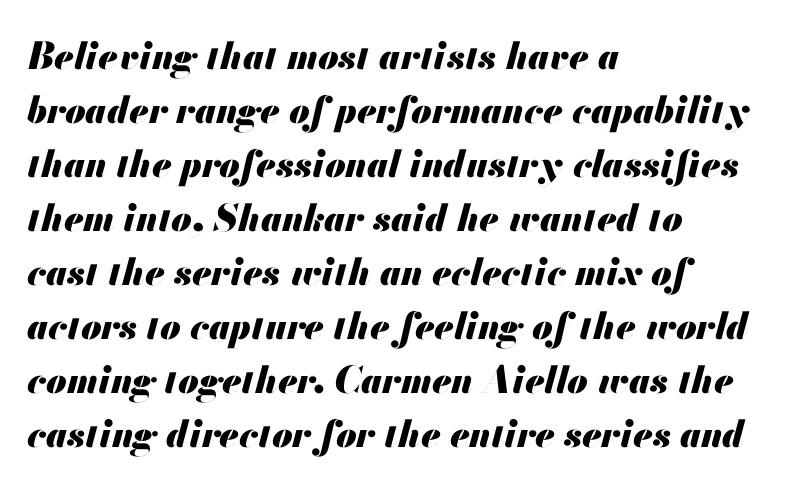
Q: Is the text bold? A: Yes.
Q: Is the text italic (slanted)? A: Yes, it leans right by about 13 degrees.
Q: Is the text underlined? A: No.
Q: How is the paragraph aligned? A: Left-aligned.
Q: Is the spacing between letters normal or unusually wide? A: Normal.
Q: Is the spacing between lines tight, normal or loose? A: Normal.
Q: Width (condensed, normal, or wide)? A: Normal.
Q: Stroke contrast? A: Medium.
Q: x-height? A: Small.
Q: Monospaced? A: No.
